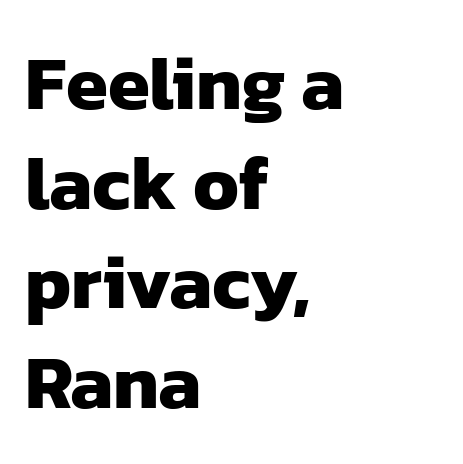
Q: Is the text bold? A: Yes.
Q: Is the typeface a serif or a sans-serif typeface? A: Sans-serif.
Q: Is the text underlined? A: No.
Q: How is the paragraph aligned? A: Left-aligned.
Q: Is the spacing between letters normal or unusually wide? A: Normal.
Q: Is the spacing between lines tight, normal or loose? A: Normal.
Q: Width (condensed, normal, or wide)? A: Normal.
Q: Stroke contrast? A: Low.
Q: x-height? A: Medium.
Q: Monospaced? A: No.
